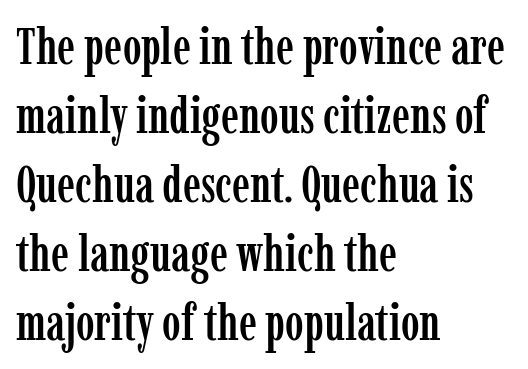
Q: Is the text italic (slanted)? A: No, it is upright.
Q: Is the typeface a serif or a sans-serif typeface? A: Serif.
Q: Is the text underlined? A: No.
Q: How is the paragraph aligned? A: Left-aligned.
Q: Is the spacing between letters normal or unusually wide? A: Normal.
Q: Is the spacing between lines tight, normal or loose? A: Normal.
Q: Width (condensed, normal, or wide)? A: Condensed.
Q: Stroke contrast? A: Low.
Q: x-height? A: Medium.
Q: Monospaced? A: No.
